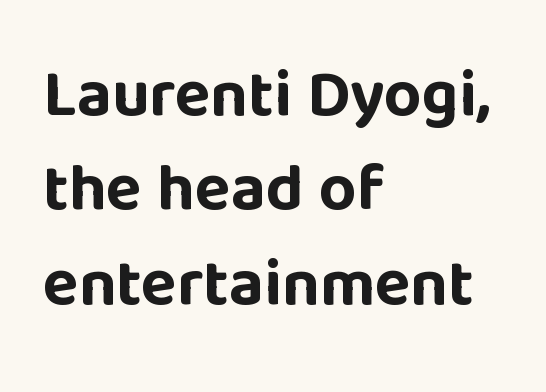
The image shows 66 px bold sans-serif type, upright; set left-aligned, normal line spacing (1.43x), normal letter spacing, not underlined; low stroke contrast and a large x-height.
